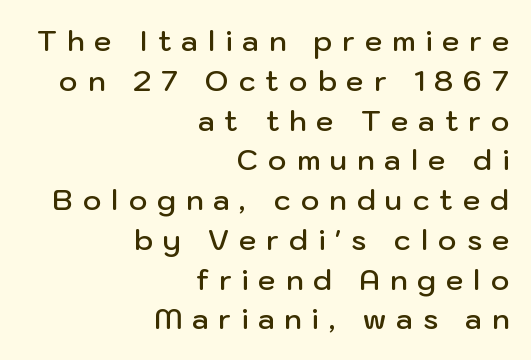
The image shows 28 px semibold sans-serif type, upright; set right-aligned, normal line spacing (1.42x), unusually wide letter spacing (+0.36 em), not underlined; low stroke contrast and a medium x-height.
